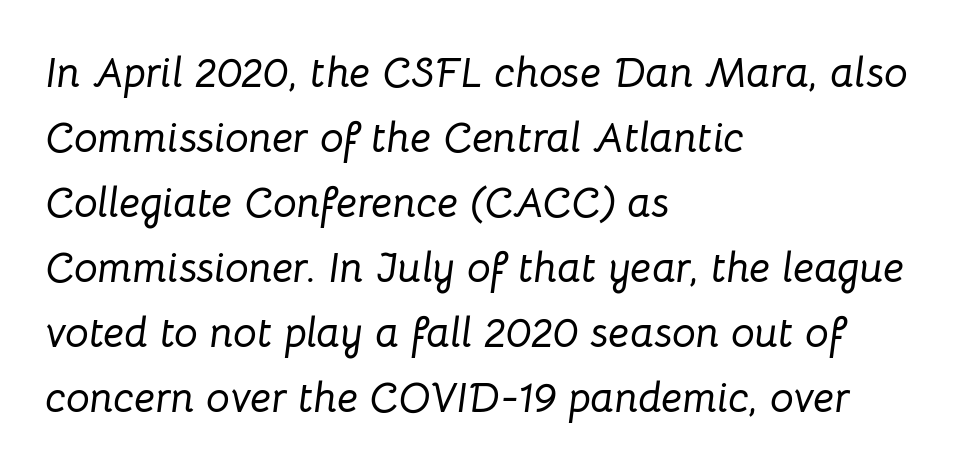
These lines are set flush left with a ragged right edge. How are the letters spaced? Ordinarily, with no added tracking. Is this a fixed-width face? No — the glyphs have proportional, varying widths. The letters are slanted; this is an italic face. Whoever set this chose a conventional vertical rhythm.
